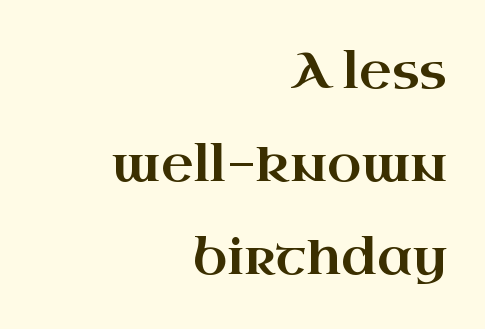
The image shows 50 px wide serif type, upright; set right-aligned, line spacing 1.86x, normal letter spacing, not underlined; high stroke contrast and a small x-height.
